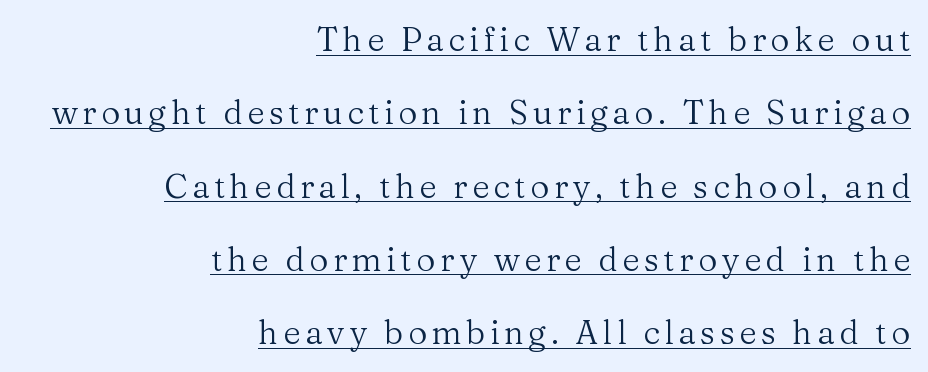
The image shows 33 px regular-weight serif type, upright; set right-aligned, loose line spacing (2.22x), underlined; medium stroke contrast and a medium x-height.
